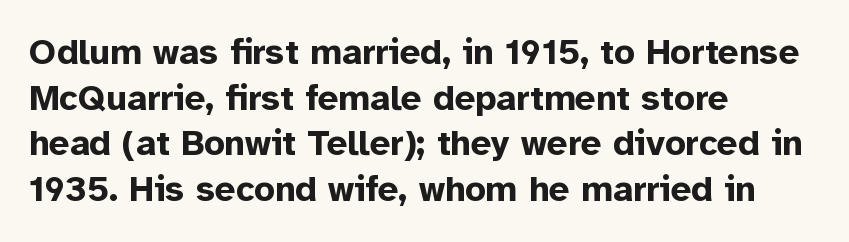
The image shows 36 px bold sans-serif type, upright; set left-aligned, normal line spacing (1.27x), normal letter spacing, not underlined; low stroke contrast and a medium x-height.
